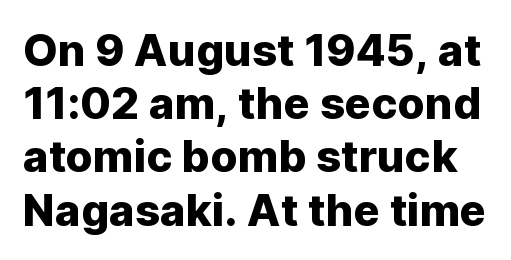
{"serif": "no", "italic": "no", "width": "normal", "stroke_contrast": "low", "x_height": "medium", "monospaced": "no", "underline": "no", "line_spacing_ratio": 1.21, "letter_spacing": "normal", "letter_spacing_em": 0.0, "glyph_px": 44}
